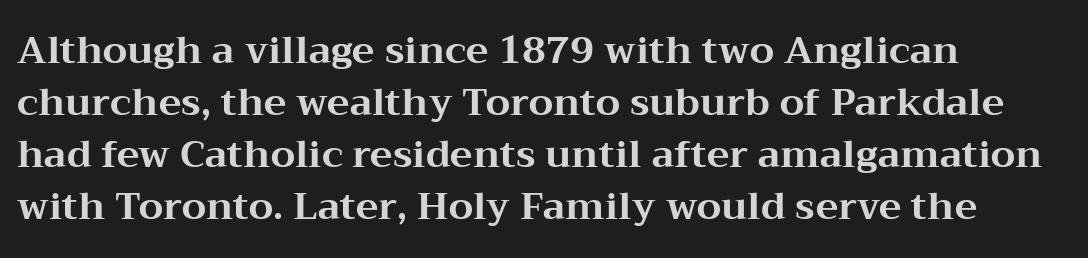
The image shows 38 px bold, wide serif type, upright; set left-aligned, normal line spacing (1.37x), normal letter spacing, not underlined; medium stroke contrast and a medium x-height.
